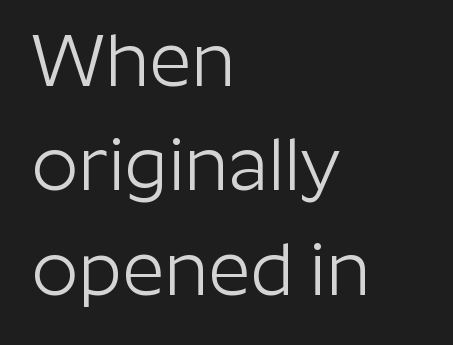
Has an underline been added? It has not. Casual observation: everything's shoved over to the left. This rendering leaves character spacing at its baseline value. Unlike italic type, these characters show no tilt at all. Stem width sits at or under what a default text font uses.
